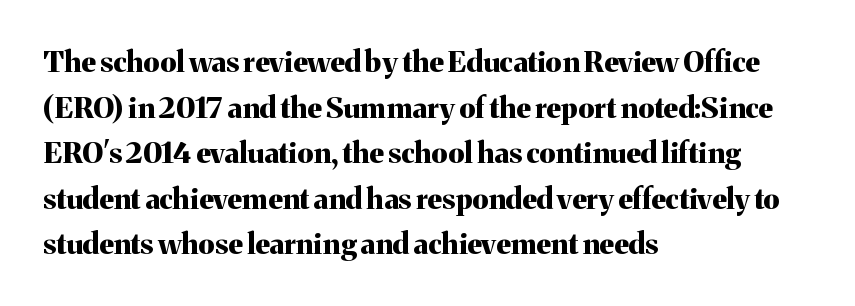
On the weight axis this lands at bold, roughly 700. Descender tails drop into unmarked territory. Think of a printed novel: that variable character pitch is what you see here. In terms of letterform style, serifs are clearly present. The vertical gap from one line to the next is medium.
